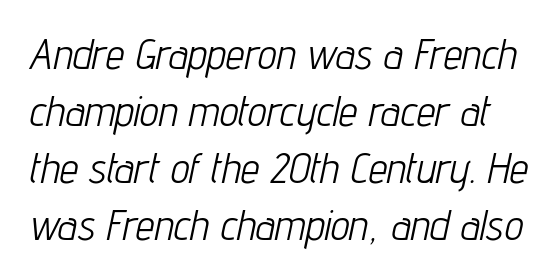
{"italic": "yes", "lean": "right", "slant_degrees": 12, "bold": "no", "weight": "light", "width": "condensed", "stroke_contrast": "low", "x_height": "medium", "monospaced": "no", "underline": "no", "line_spacing": "normal", "line_spacing_ratio": 1.36, "letter_spacing": "normal", "letter_spacing_em": 0.0, "glyph_px": 42}
